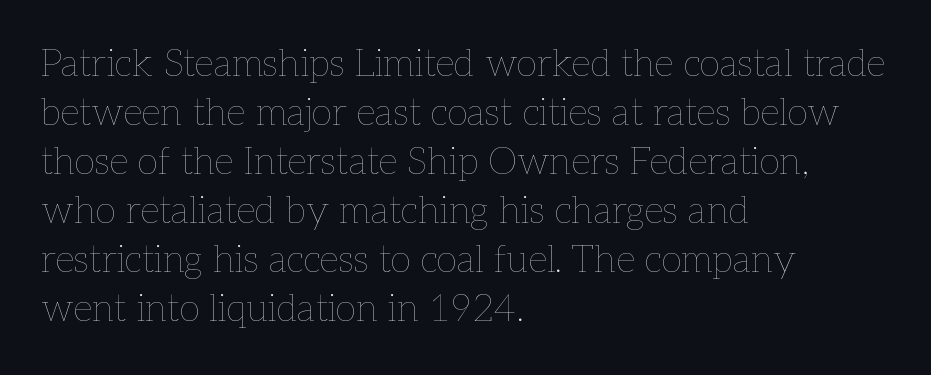
Think of a printed novel: that variable character pitch is what you see here. Rows of type keep a routine distance in the vertical direction. Think standard paragraph weight, or any step lighter than that. Where is the straight margin? On the left.
